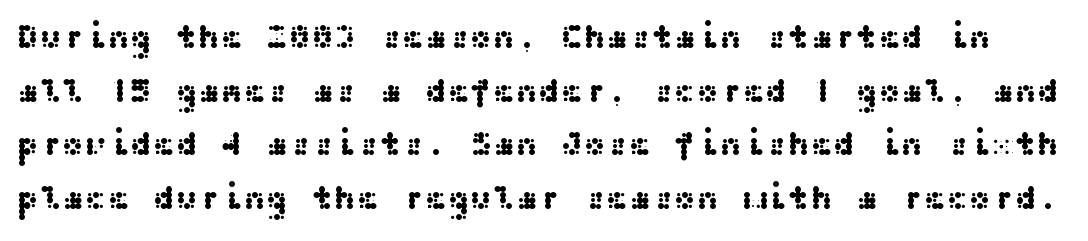
The image shows 34 px wide sans-serif type, upright; set normal line spacing (1.58x), normal letter spacing, not underlined; medium stroke contrast and a medium x-height.
